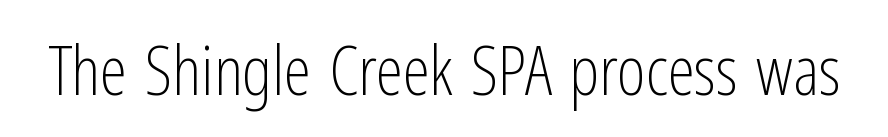
{"serif": "no", "italic": "no", "bold": "no", "weight": "light", "width": "condensed", "stroke_contrast": "low", "x_height": "medium", "monospaced": "no", "underline": "no", "letter_spacing": "normal", "letter_spacing_em": 0.0, "glyph_px": 69}
